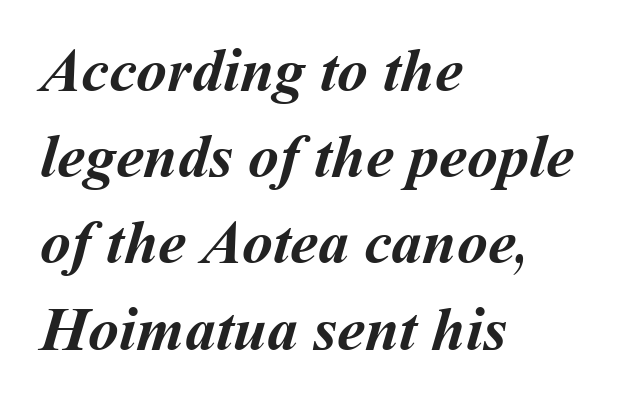
Q: Is the text bold? A: Yes.
Q: Is the text underlined? A: No.
Q: How is the paragraph aligned? A: Left-aligned.
Q: Is the spacing between letters normal or unusually wide? A: Normal.
Q: Is the spacing between lines tight, normal or loose? A: Normal.
Q: Width (condensed, normal, or wide)? A: Normal.
Q: Stroke contrast? A: Medium.
Q: x-height? A: Medium.
Q: Monospaced? A: No.
